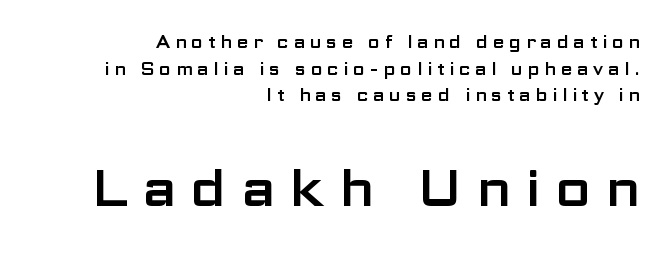
Q: Is the text italic (slanted)? A: No, it is upright.
Q: Is the typeface a serif or a sans-serif typeface? A: Sans-serif.
Q: Is the text underlined? A: No.
Q: How is the paragraph aligned? A: Right-aligned.
Q: Is the spacing between letters normal or unusually wide? A: Unusually wide.
Q: Is the spacing between lines tight, normal or loose? A: Normal.
Q: Which block of text is set in a larger size, the first (top) or the second (bottom)? A: The second (bottom) one.
Q: Width (condensed, normal, or wide)? A: Wide.
Q: Stroke contrast? A: Low.
Q: x-height? A: Medium.
Q: Monospaced? A: No.
